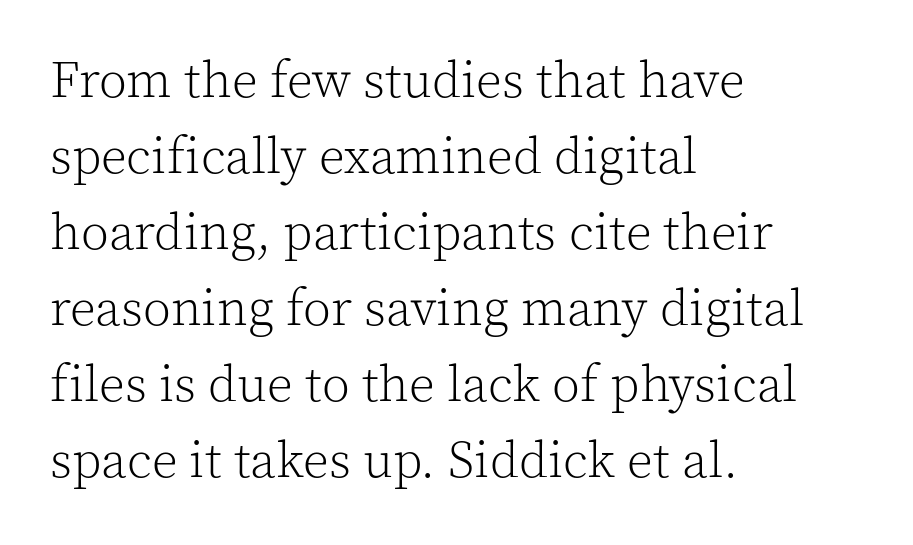
The image shows 51 px light serif type, upright; set left-aligned, normal line spacing (1.49x), normal letter spacing, not underlined; a medium x-height.
